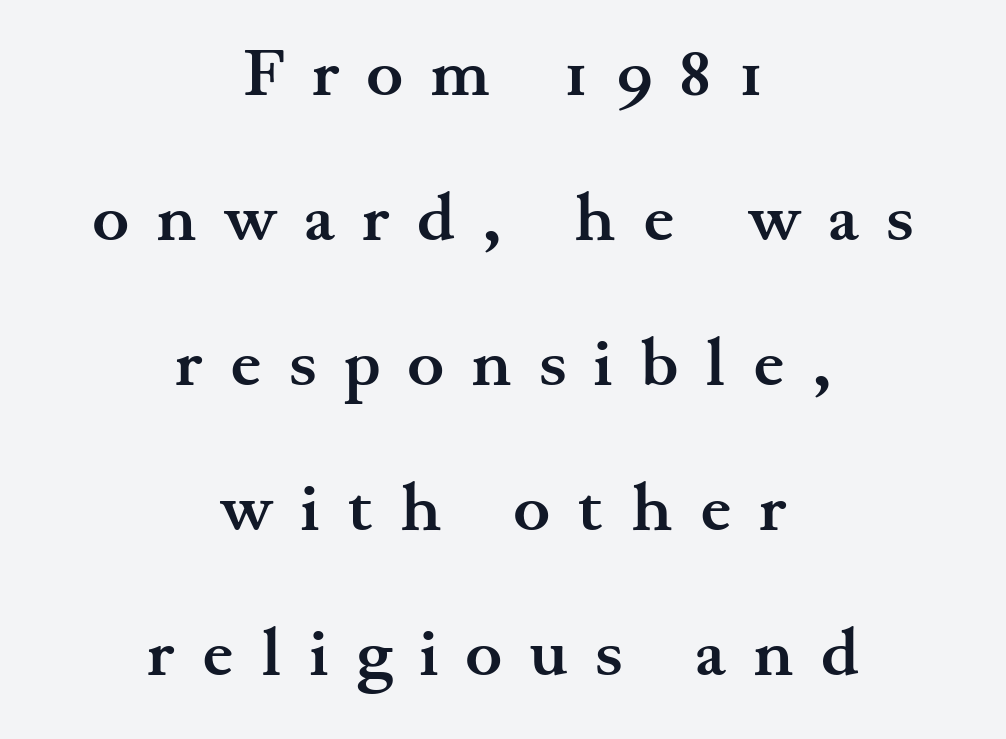
The image shows 69 px semibold, wide serif type, upright; set centered, loose line spacing (2.1x), unusually wide letter spacing (+0.4 em), not underlined; medium stroke contrast and a small x-height.
